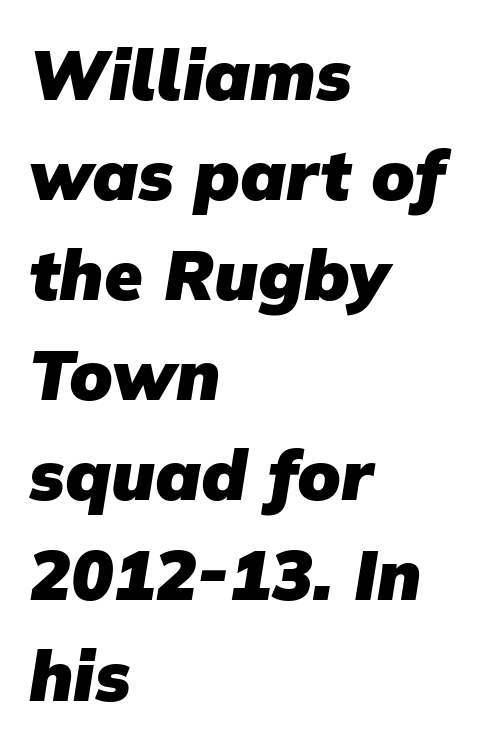
There is no visible air inserted between adjacent glyphs. The compositor pushed each line to the left boundary. This is sans-serif lettering, the kind often seen on screens and signage. Letters rest on an invisible, unmarked baseline. Character widths vary here, with narrow letters taking less room than wide ones.
